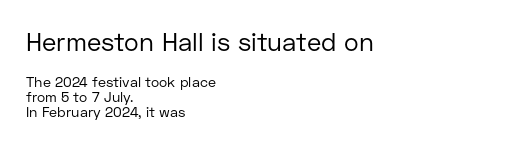
The image shows 25 px text type, upright; set left-aligned, tight line spacing (1.08x), normal letter spacing, not underlined; the first (top) block is 1.79x larger.
